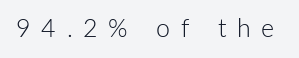
Q: Is the text bold? A: No.
Q: Is the text italic (slanted)? A: No, it is upright.
Q: Is the text underlined? A: No.
Q: Is the spacing between letters normal or unusually wide? A: Unusually wide.
